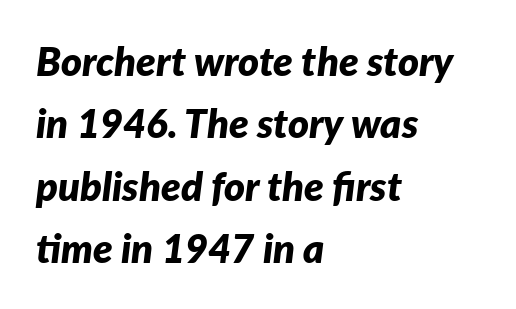
{"italic": "yes", "lean": "right", "slant_degrees": 7, "bold": "yes", "weight": "bold", "width": "normal", "stroke_contrast": "low", "x_height": "medium", "monospaced": "no", "underline": "no", "align": "left", "line_spacing": "normal", "line_spacing_ratio": 1.56, "letter_spacing": "normal", "letter_spacing_em": 0.0, "glyph_px": 40}
